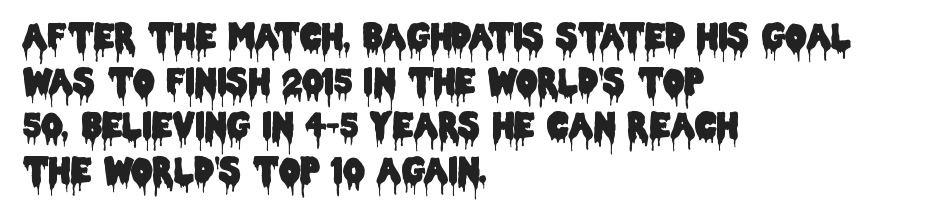
Q: Is the text italic (slanted)? A: No, it is upright.
Q: Is the typeface a serif or a sans-serif typeface? A: Sans-serif.
Q: Is the text underlined? A: No.
Q: How is the paragraph aligned? A: Left-aligned.
Q: Is the spacing between letters normal or unusually wide? A: Normal.
Q: Is the spacing between lines tight, normal or loose? A: Normal.
Q: Width (condensed, normal, or wide)? A: Condensed.
Q: Stroke contrast? A: Low.
Q: x-height? A: Large.
Q: Monospaced? A: No.
